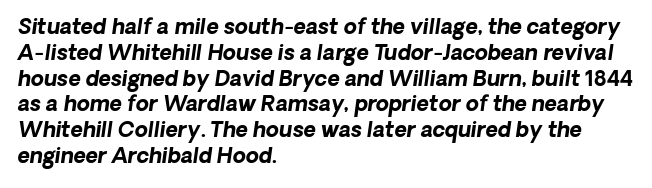
The paragraph has a hard left edge and a soft right edge. This sample uses plain, unmodified letter spacing. Quick note: underline off. Strong, thick strokes mark this as bold type.
